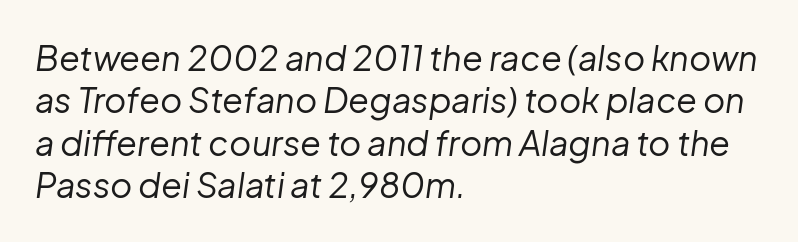
The image shows 34 px regular-weight type, italic (leaning right); set left-aligned, normal line spacing (1.25x), normal letter spacing, not underlined; low stroke contrast and a medium x-height.
